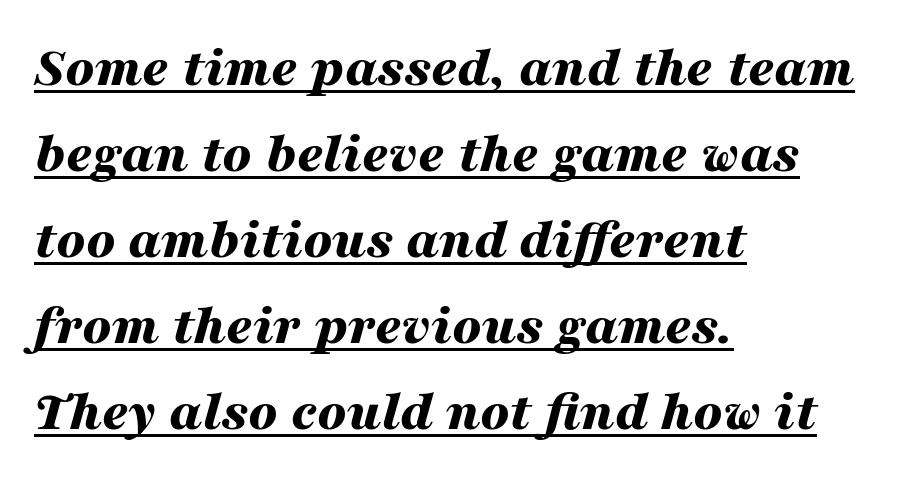
Q: Is the text bold? A: Yes.
Q: Is the text italic (slanted)? A: Yes, it leans right by about 16 degrees.
Q: Is the text underlined? A: Yes.
Q: How is the paragraph aligned? A: Left-aligned.
Q: Is the spacing between letters normal or unusually wide? A: Normal.
Q: Is the spacing between lines tight, normal or loose? A: Normal.
Q: Width (condensed, normal, or wide)? A: Wide.
Q: Stroke contrast? A: Medium.
Q: x-height? A: Medium.
Q: Monospaced? A: No.
